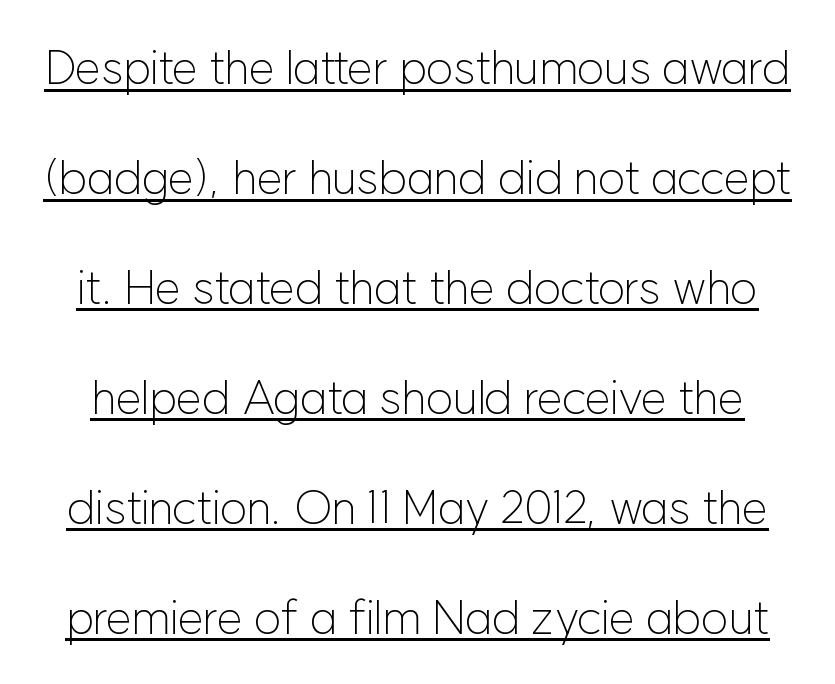
Is this a fixed-width face? No — the glyphs have proportional, varying widths. A typesetter would label this face a sans. Compared with typical paragraphs, the rows here are farther apart. Students, note that the glyphs here touch the page at normal intervals. In designer terms, the underline attribute is active on this setting.
